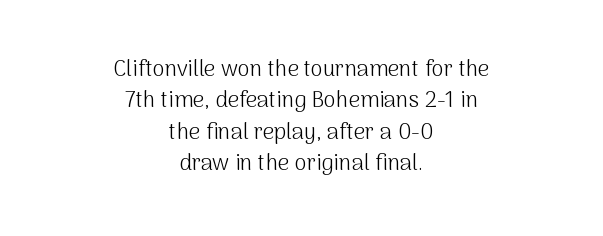
Q: Is the text bold? A: No.
Q: Is the text italic (slanted)? A: No, it is upright.
Q: Is the text underlined? A: No.
Q: How is the paragraph aligned? A: Centered.
Q: Is the spacing between letters normal or unusually wide? A: Normal.
Q: Is the spacing between lines tight, normal or loose? A: Normal.
